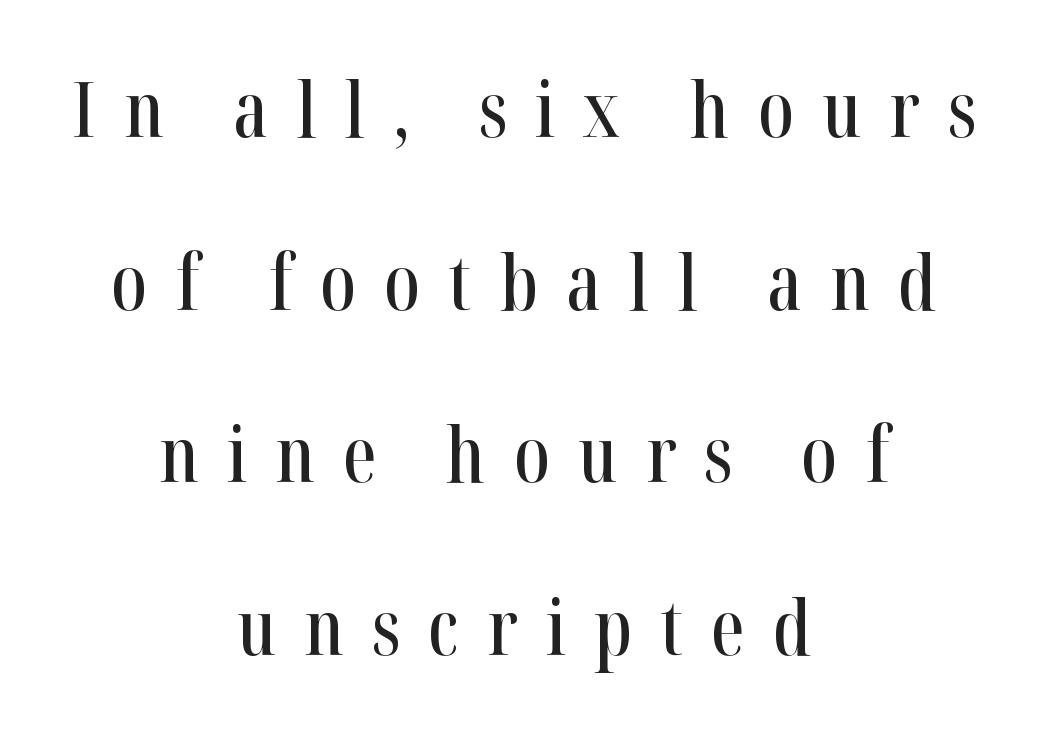
The baseline area is clear. Substantial extra tracking has been applied to these lines. These lines are rendered in a variable-pitch font. Ascenders rise straight up at ninety degrees. Casual observation: everything's sitting right in the middle.
